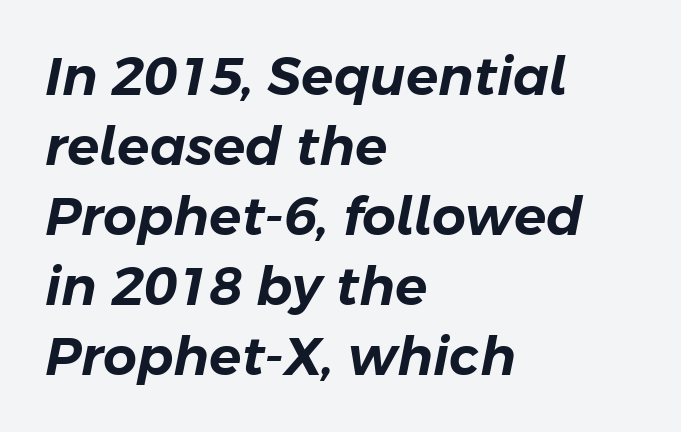
A typesetter would call this leading conventional body-copy spacing. Short note: letters normally spaced. The letters advance in unequal steps, a hallmark of proportional type. The area under the type is left untouched. If you drew a line through each stem, it would be angled. Notice how the passage keeps a crisp vertical edge on the left only.
